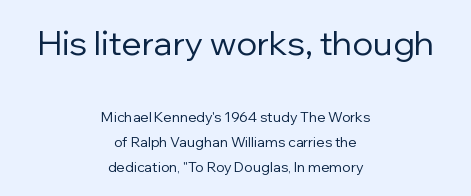
The image shows 34 px regular-weight sans-serif type, upright; set centered, line spacing 1.77x, normal letter spacing, not underlined; the first (top) block is 2.43x larger; low stroke contrast and a medium x-height.
